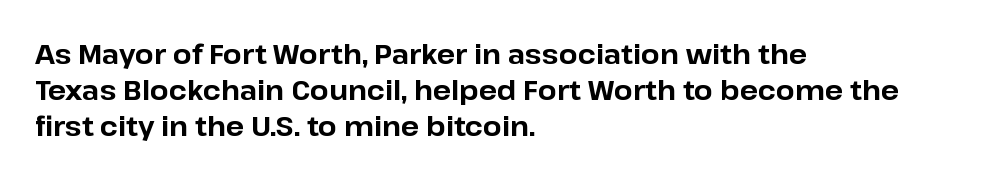
{"italic": "no", "bold": "yes", "underline": "no", "align": "left", "line_spacing": "normal", "line_spacing_ratio": 1.33, "letter_spacing": "normal", "letter_spacing_em": 0.0, "glyph_px": 27}
